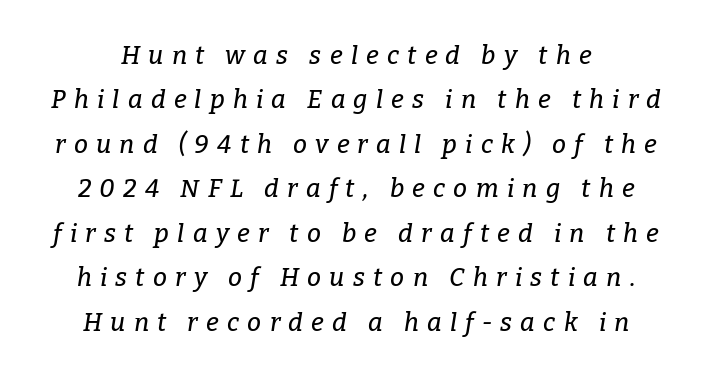
{"italic": "yes", "lean": "right", "slant_degrees": 9, "underline": "no", "line_spacing_ratio": 1.78, "letter_spacing": "wide", "letter_spacing_em": 0.33, "glyph_px": 25}
